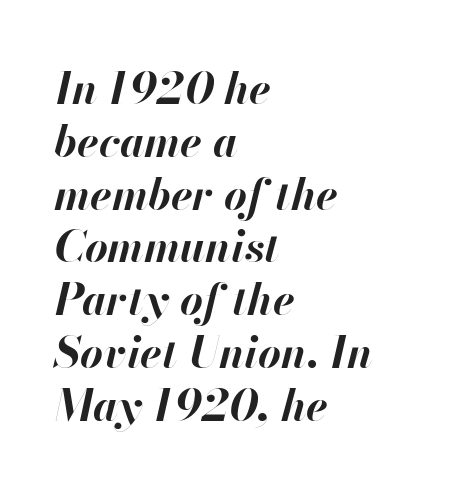
The image shows 44 px bold type, italic (leaning right); set left-aligned, line spacing 1.2x, normal letter spacing, not underlined; high stroke contrast and a small x-height.
